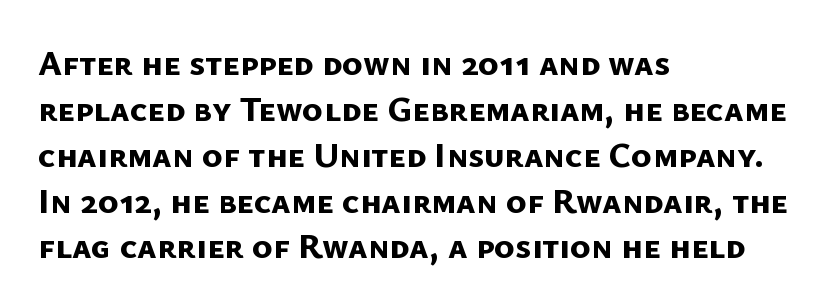
The image shows 35 px bold sans-serif type; set left-aligned, normal line spacing (1.31x), normal letter spacing, not underlined; low stroke contrast and a medium x-height.
